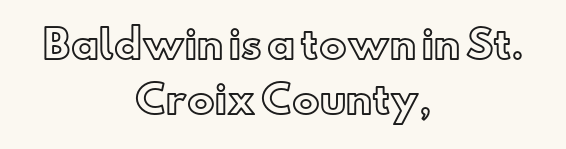
The image shows 39 px text type, upright; set centered, normal line spacing (1.41x), normal letter spacing, not underlined; a small x-height.
